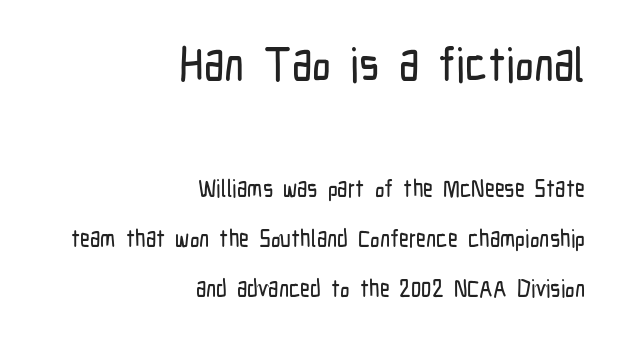
Leading is clearly above the norm, producing a sparse column. When letters stand straight like this, we call the style roman or upright. A sans-serif font was chosen for this passage. The rag falls on the left side of this text block.
